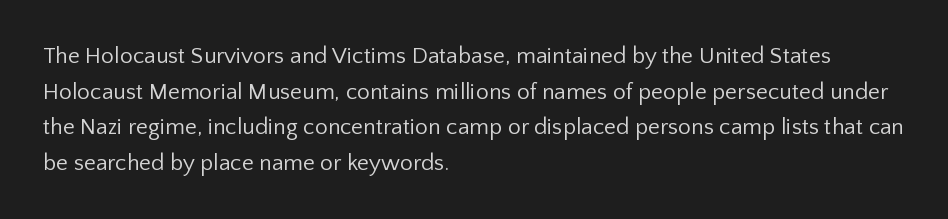
The image shows 23 px text type, upright; set left-aligned, normal line spacing (1.55x), normal letter spacing, not underlined.
